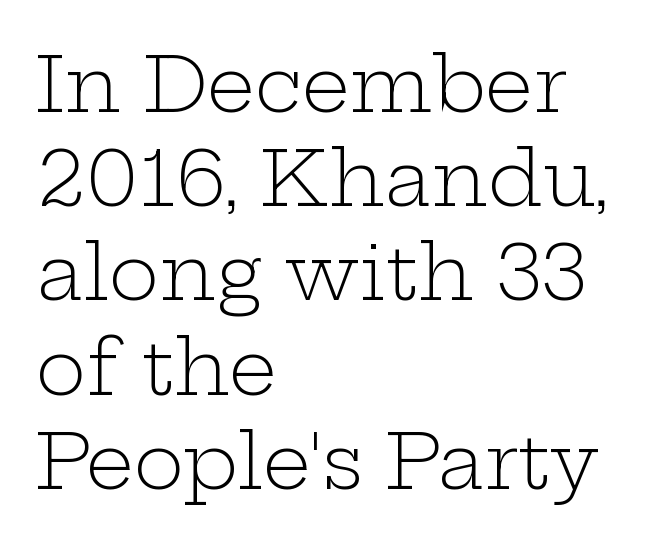
{"serif": "yes", "italic": "no", "bold": "no", "weight": "light", "width": "wide", "stroke_contrast": "low", "x_height": "medium", "monospaced": "no", "underline": "no", "align": "left", "line_spacing_ratio": 1.24, "letter_spacing": "normal", "letter_spacing_em": 0.0, "glyph_px": 76}
